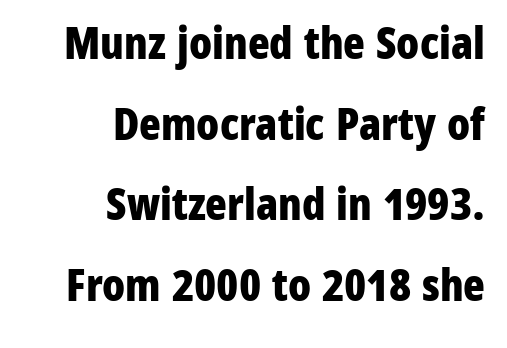
The typeface chosen for these lines omits serifs. The strokes are fattened all the way to bold. Looks like regular typesetting: each glyph gets only the width it needs. The letters stand upright; this is a roman face. Visually the block forms a straight wall on the right and a jagged coastline on the left. Does extra space separate the letters? No, they use regular spacing.
